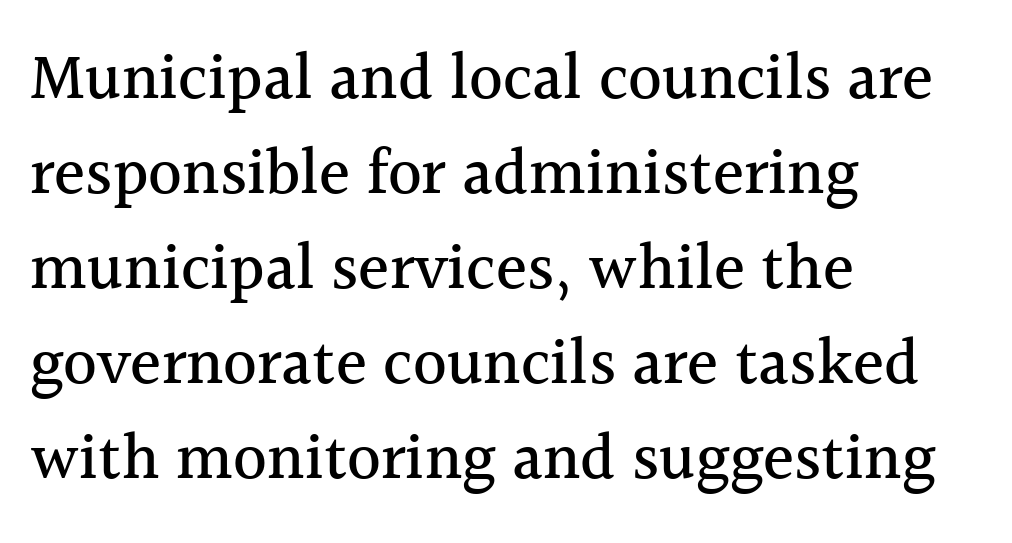
The image shows 65 px serif type, upright; set left-aligned, normal line spacing (1.46x), normal letter spacing, not underlined; a medium x-height.
